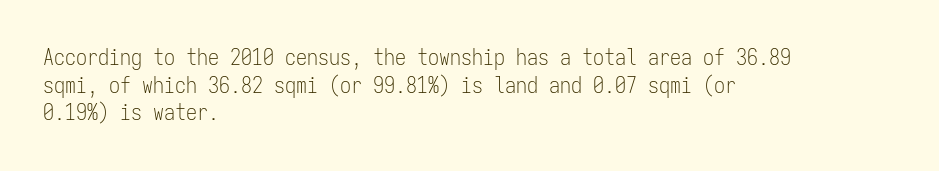
Q: Is the text bold? A: No.
Q: Is the text italic (slanted)? A: No, it is upright.
Q: Is the text underlined? A: No.
Q: How is the paragraph aligned? A: Left-aligned.
Q: Is the spacing between letters normal or unusually wide? A: Normal.
Q: Is the spacing between lines tight, normal or loose? A: Normal.
